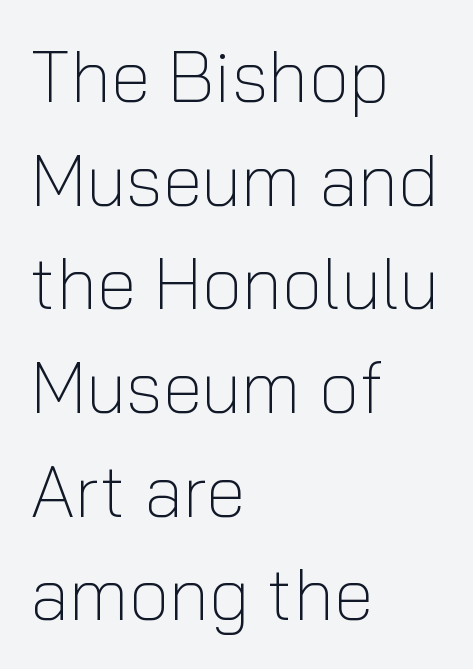
Q: Is the text bold? A: No.
Q: Is the text italic (slanted)? A: No, it is upright.
Q: Is the typeface a serif or a sans-serif typeface? A: Sans-serif.
Q: Is the text underlined? A: No.
Q: How is the paragraph aligned? A: Left-aligned.
Q: Is the spacing between letters normal or unusually wide? A: Normal.
Q: Is the spacing between lines tight, normal or loose? A: Normal.
Q: Width (condensed, normal, or wide)? A: Normal.
Q: Stroke contrast? A: Low.
Q: x-height? A: Medium.
Q: Monospaced? A: No.
